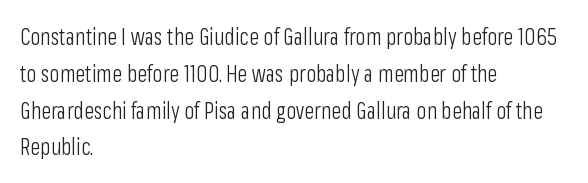
The rendering uses a moderate line-height, typical for paragraphs. The cut favours lightness, reaching ordinary text weight at its darkest. This is roman type, the default non-slanted kind. A student would call this left alignment; a typographer would say flush left, rag right. Honestly, there is no underline to notice here at all. The letterforms sit shoulder to shoulder at normal distance.
